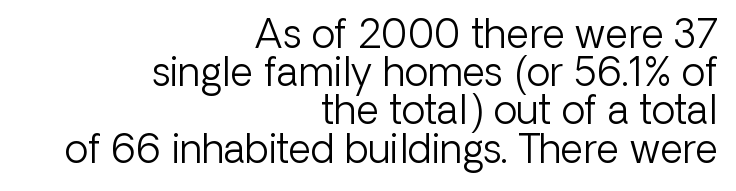
Letters rest on an invisible, unmarked baseline. This is the regular roman posture of the typeface. The characters display no serif detailing; their extremities are plain. All the whitespace from short lines collects on the left. The letters advance in unequal steps, a hallmark of proportional type. No extra tracking has been applied to these lines.
